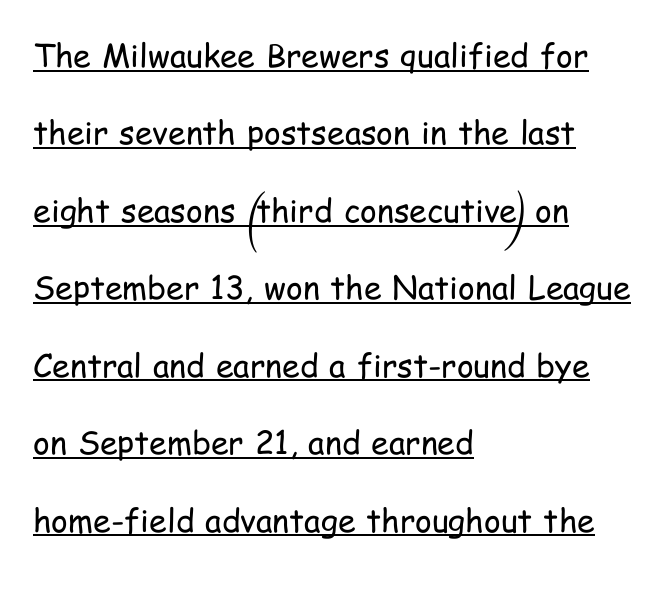
{"serif": "no", "italic": "no", "bold": "no", "weight": "regular", "width": "condensed", "stroke_contrast": "low", "x_height": "medium", "monospaced": "no", "underline": "yes", "align": "left", "line_spacing": "loose", "line_spacing_ratio": 2.42, "letter_spacing": "normal", "letter_spacing_em": 0.0, "glyph_px": 32}
